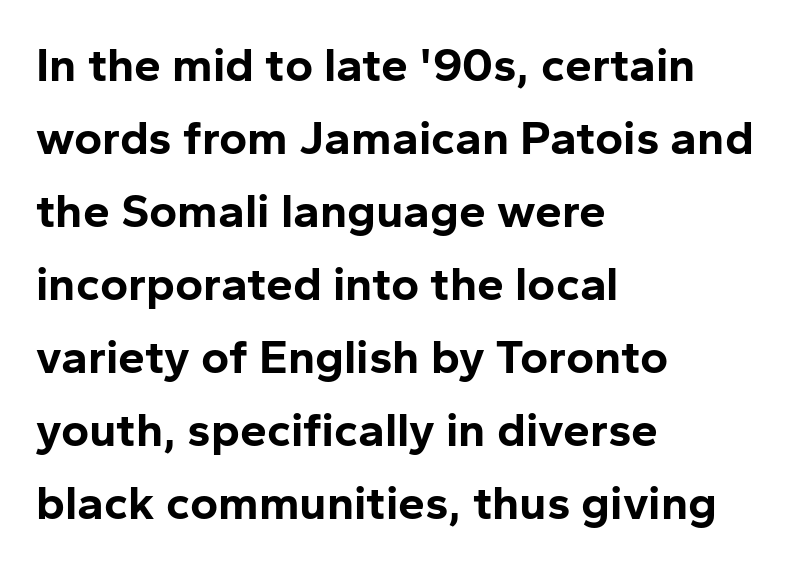
{"serif": "no", "italic": "no", "bold": "yes", "weight": "bold", "width": "normal", "stroke_contrast": "low", "x_height": "medium", "monospaced": "no", "underline": "no", "align": "left", "line_spacing": "normal", "line_spacing_ratio": 1.52, "letter_spacing": "normal", "letter_spacing_em": 0.0, "glyph_px": 48}
